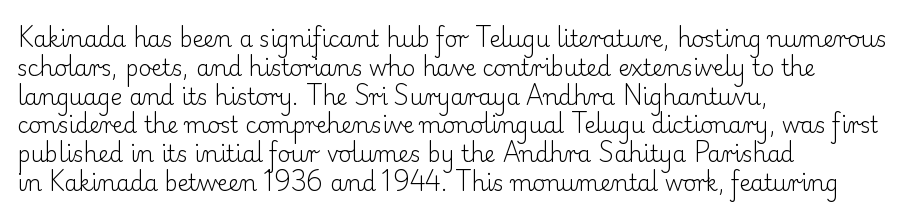
The image shows 22 px text type, upright; set left-aligned, normal line spacing (1.31x), normal letter spacing, not underlined.
